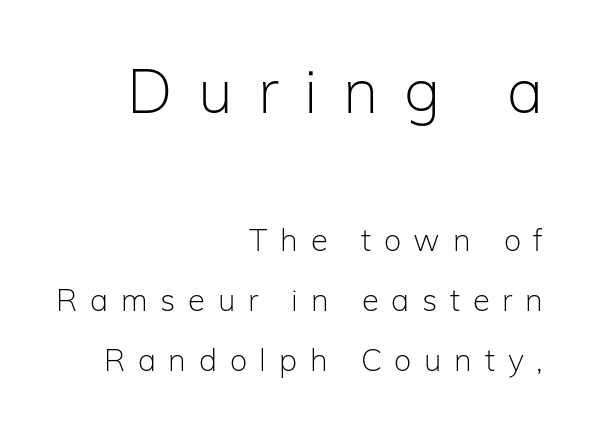
A sans-serif font was chosen for this passage. Posture: straight, roman, zero tilt. The designer dialed line spacing up above the default. A typesetter would call this proportional, since set widths differ per character.
